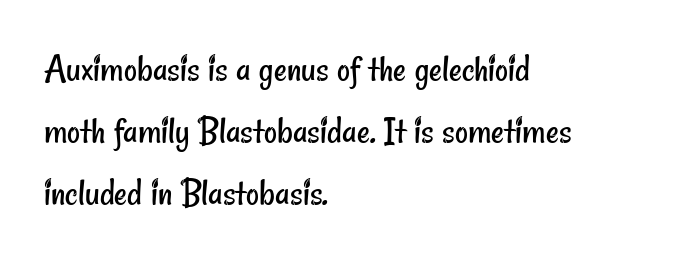
Q: Is the text bold? A: No.
Q: Is the typeface a serif or a sans-serif typeface? A: Sans-serif.
Q: Is the text underlined? A: No.
Q: How is the paragraph aligned? A: Left-aligned.
Q: Is the spacing between letters normal or unusually wide? A: Normal.
Q: Is the spacing between lines tight, normal or loose? A: Normal.
Q: Width (condensed, normal, or wide)? A: Condensed.
Q: Stroke contrast? A: Low.
Q: x-height? A: Small.
Q: Monospaced? A: No.
